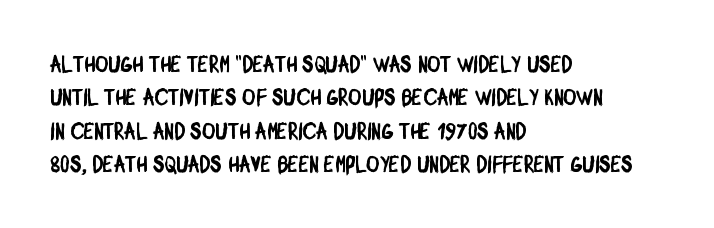
{"underline": "no", "align": "left", "line_spacing": "normal", "line_spacing_ratio": 1.45, "letter_spacing": "normal", "letter_spacing_em": 0.0, "glyph_px": 23}
